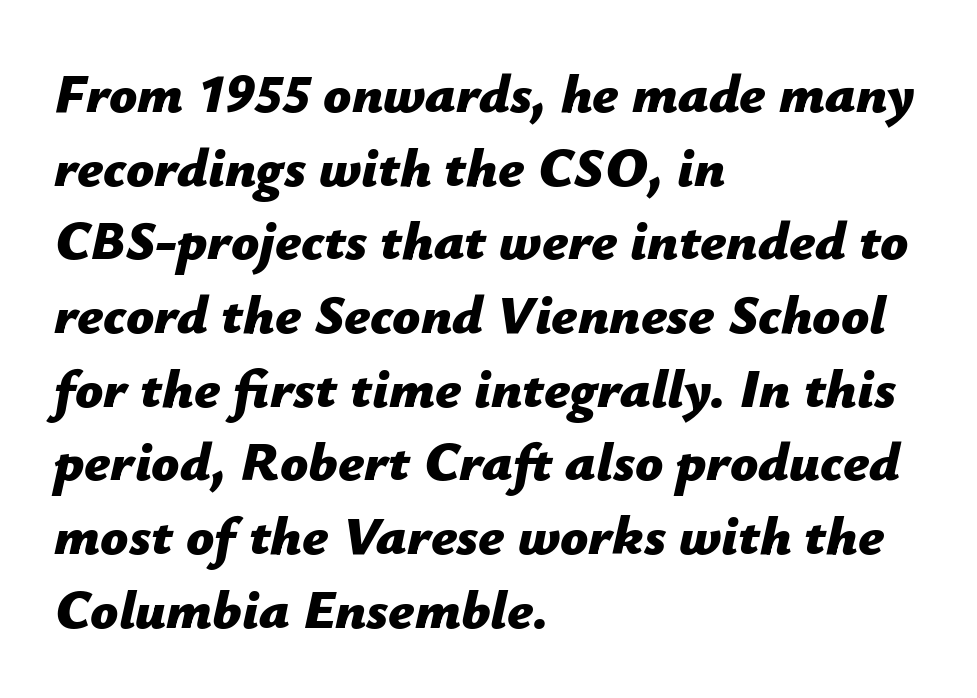
Q: Is the text bold? A: Yes.
Q: Is the text italic (slanted)? A: Yes, it leans right by about 12 degrees.
Q: Is the text underlined? A: No.
Q: How is the paragraph aligned? A: Left-aligned.
Q: Is the spacing between letters normal or unusually wide? A: Normal.
Q: Is the spacing between lines tight, normal or loose? A: Normal.
Q: Width (condensed, normal, or wide)? A: Normal.
Q: Stroke contrast? A: Low.
Q: x-height? A: Medium.
Q: Monospaced? A: No.
